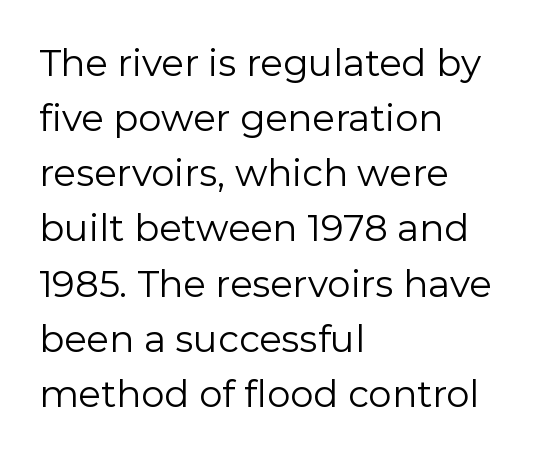
Q: Is the text bold? A: No.
Q: Is the text italic (slanted)? A: No, it is upright.
Q: Is the typeface a serif or a sans-serif typeface? A: Sans-serif.
Q: Is the text underlined? A: No.
Q: How is the paragraph aligned? A: Left-aligned.
Q: Is the spacing between letters normal or unusually wide? A: Normal.
Q: Is the spacing between lines tight, normal or loose? A: Normal.
Q: Width (condensed, normal, or wide)? A: Normal.
Q: Stroke contrast? A: Low.
Q: x-height? A: Medium.
Q: Monospaced? A: No.
